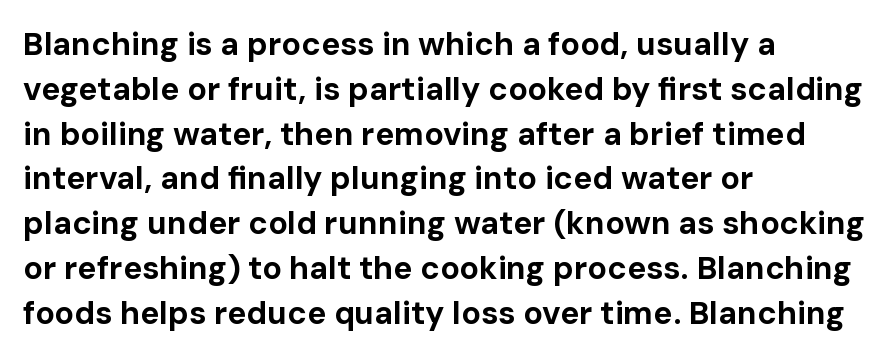
The image shows 32 px bold sans-serif type, upright; set left-aligned, normal line spacing (1.4x), normal letter spacing, not underlined; low stroke contrast and a medium x-height.
